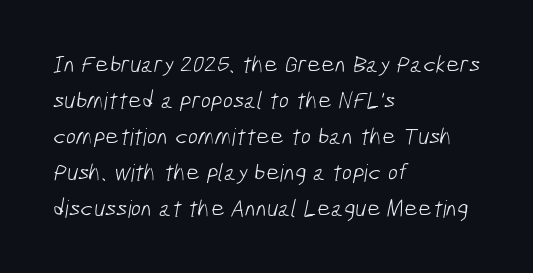
The image shows 24 px text type; set left-aligned, normal line spacing (1.5x), normal letter spacing, not underlined.
